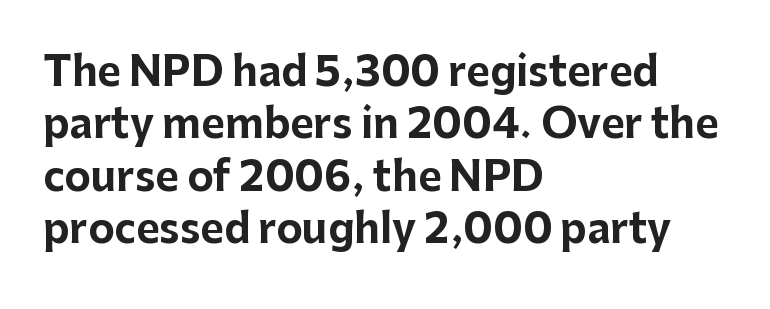
What kind of face is this? One without serifs — a sans. The strip under each line holds only bare page. The typesetter chose a ragged-right arrangement here. You could call the tracking neutral — neither tight nor loose. Ordinary non-slanted type is in use. Emphasis by weight is at full strength: bold.
